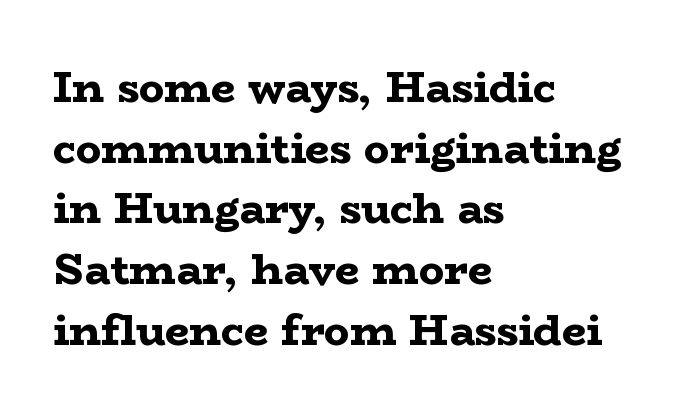
Q: Is the text bold? A: Yes.
Q: Is the text italic (slanted)? A: No, it is upright.
Q: Is the typeface a serif or a sans-serif typeface? A: Serif.
Q: Is the text underlined? A: No.
Q: How is the paragraph aligned? A: Left-aligned.
Q: Is the spacing between letters normal or unusually wide? A: Normal.
Q: Is the spacing between lines tight, normal or loose? A: Normal.
Q: Width (condensed, normal, or wide)? A: Wide.
Q: Stroke contrast? A: Low.
Q: x-height? A: Medium.
Q: Monospaced? A: No.
